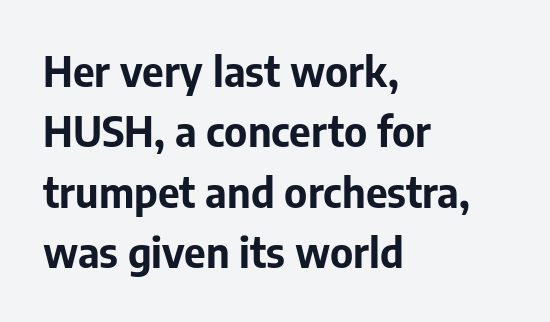
Q: Is the text bold? A: Yes.
Q: Is the text italic (slanted)? A: No, it is upright.
Q: Is the typeface a serif or a sans-serif typeface? A: Sans-serif.
Q: Is the text underlined? A: No.
Q: How is the paragraph aligned? A: Left-aligned.
Q: Is the spacing between letters normal or unusually wide? A: Normal.
Q: Is the spacing between lines tight, normal or loose? A: Normal.
Q: Width (condensed, normal, or wide)? A: Normal.
Q: Stroke contrast? A: Low.
Q: x-height? A: Medium.
Q: Monospaced? A: No.
